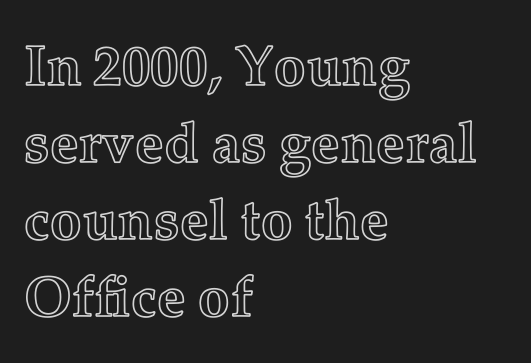
{"italic": "no", "width": "normal", "x_height": "medium", "monospaced": "no", "underline": "no", "align": "left", "line_spacing": "normal", "line_spacing_ratio": 1.35, "letter_spacing": "normal", "letter_spacing_em": 0.0, "glyph_px": 57}
